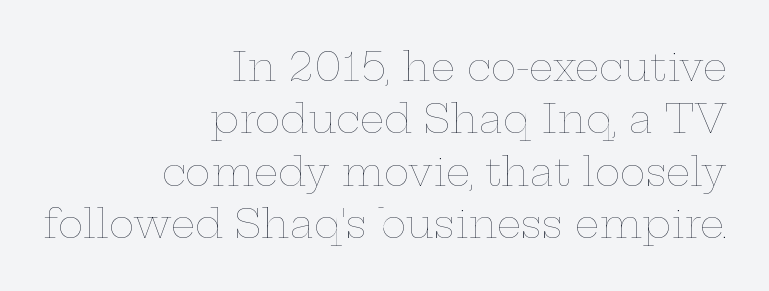
Q: Is the text bold? A: No.
Q: Is the text italic (slanted)? A: No, it is upright.
Q: Is the text underlined? A: No.
Q: How is the paragraph aligned? A: Right-aligned.
Q: Is the spacing between letters normal or unusually wide? A: Normal.
Q: Is the spacing between lines tight, normal or loose? A: Normal.
Q: Width (condensed, normal, or wide)? A: Wide.
Q: Stroke contrast? A: Low.
Q: x-height? A: Medium.
Q: Monospaced? A: No.
